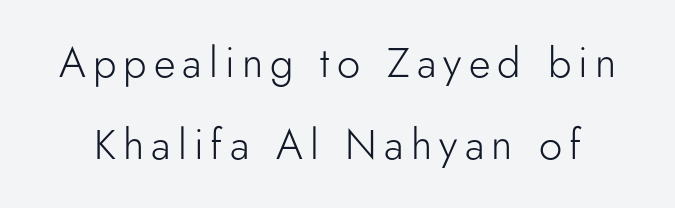
Note the varied advance widths — an 'i' is clearly narrower than an 'm'. This sample uses a sans-serif face. Vertically, the passage feels expansive, rows floating well apart. Weight class: somewhere from thin through regular. Honestly, there is no underline to notice here at all. Unlike italic type, these characters show no tilt at all.
